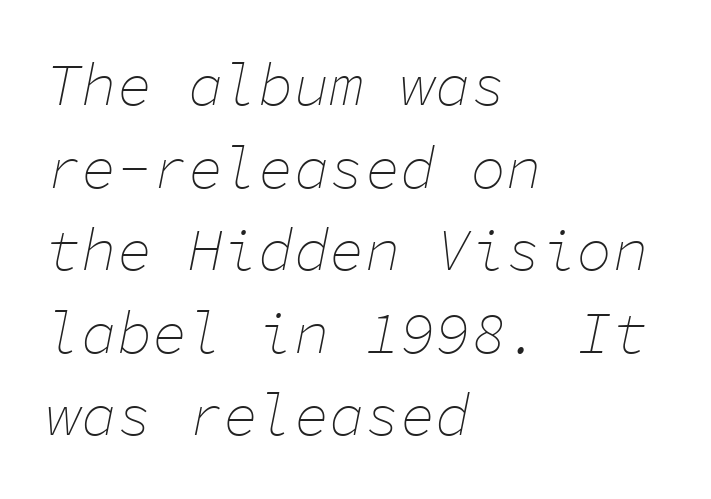
Q: Is the text bold? A: No.
Q: Is the text italic (slanted)? A: Yes, it leans right by about 11 degrees.
Q: Is the text underlined? A: No.
Q: How is the paragraph aligned? A: Left-aligned.
Q: Is the spacing between letters normal or unusually wide? A: Normal.
Q: Is the spacing between lines tight, normal or loose? A: Normal.
Q: Width (condensed, normal, or wide)? A: Normal.
Q: Stroke contrast? A: Low.
Q: x-height? A: Medium.
Q: Monospaced? A: Yes.
